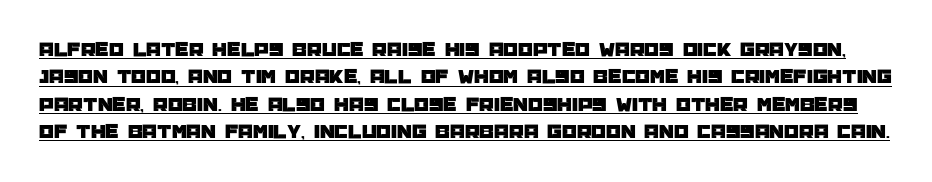
Q: Is the text italic (slanted)? A: No, it is upright.
Q: Is the text underlined? A: Yes.
Q: Is the spacing between letters normal or unusually wide? A: Normal.
Q: Is the spacing between lines tight, normal or loose? A: Normal.
